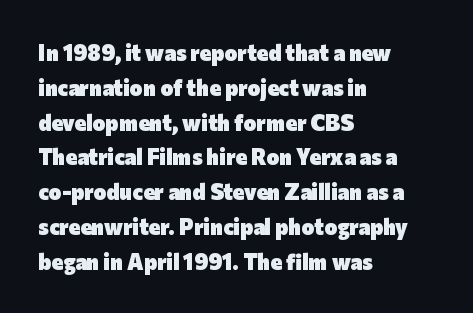
Q: Is the text bold? A: Yes.
Q: Is the text italic (slanted)? A: No, it is upright.
Q: Is the text underlined? A: No.
Q: How is the paragraph aligned? A: Left-aligned.
Q: Is the spacing between letters normal or unusually wide? A: Normal.
Q: Is the spacing between lines tight, normal or loose? A: Normal.
